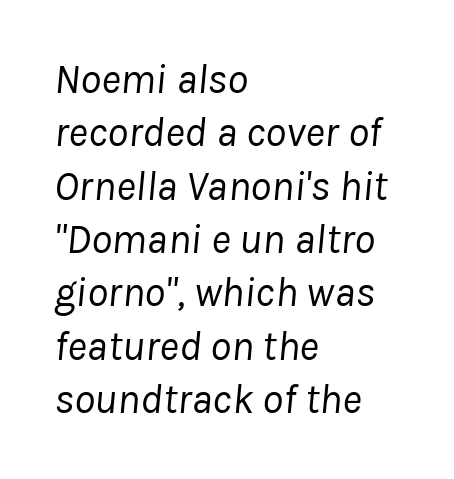
Inter-character spacing is left at the font's built-in metrics. The typography opts for an oblique posture over an upright one. Summary of weight: not heavy and not bold. In terms of leading, this rendering sits right in the middle. These lines are set flush left with a ragged right edge.
